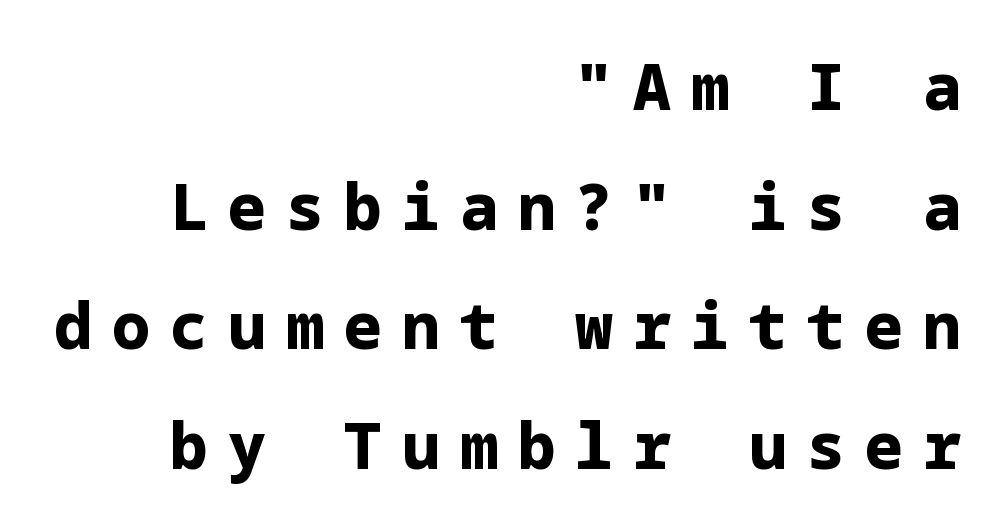
The image shows 63 px bold sans-serif type, upright; set right-aligned, loose line spacing (1.9x), unusually wide letter spacing (+0.32 em), not underlined; low stroke contrast and a medium x-height.
